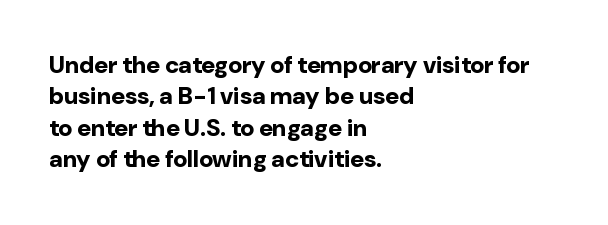
Caption: standard tracking, unaltered. In CSS terms this would be text-align: left. Unlike italic type, these characters show no tilt at all. A dark, heavy texture on the line: the type is bold.
